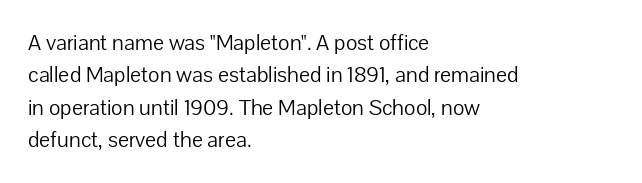
The image shows 22 px text type, upright; set left-aligned, normal line spacing (1.47x), normal letter spacing, not underlined.
